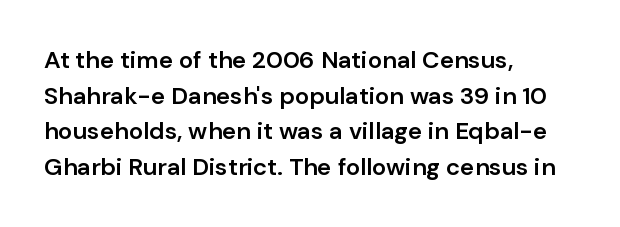
A semibold gives these letters moderate extra thickness, short of bold. Line spacing here is normal. Short note: letters normally spaced. Designer's note — italics off, roman on. A clean baseline with only descenders dipping below it. Line beginnings align vertically; line endings do not.
